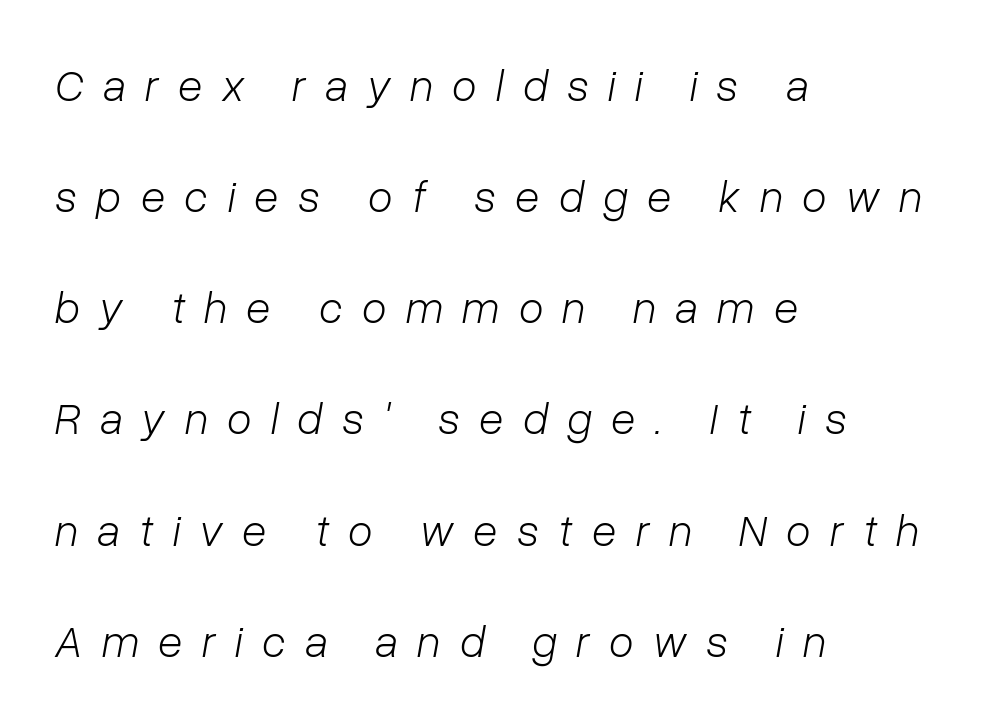
Q: Is the text bold? A: No.
Q: Is the text italic (slanted)? A: Yes, it leans right by about 10 degrees.
Q: Is the text underlined? A: No.
Q: How is the paragraph aligned? A: Left-aligned.
Q: Is the spacing between letters normal or unusually wide? A: Unusually wide.
Q: Is the spacing between lines tight, normal or loose? A: Loose.
Q: Width (condensed, normal, or wide)? A: Normal.
Q: Stroke contrast? A: Low.
Q: x-height? A: Medium.
Q: Monospaced? A: No.
